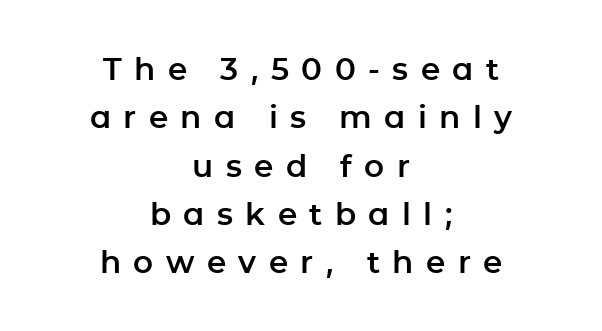
The image shows 31 px sans-serif type, upright; set centered, normal line spacing (1.56x), unusually wide letter spacing (+0.4 em), not underlined; low stroke contrast and a medium x-height.
